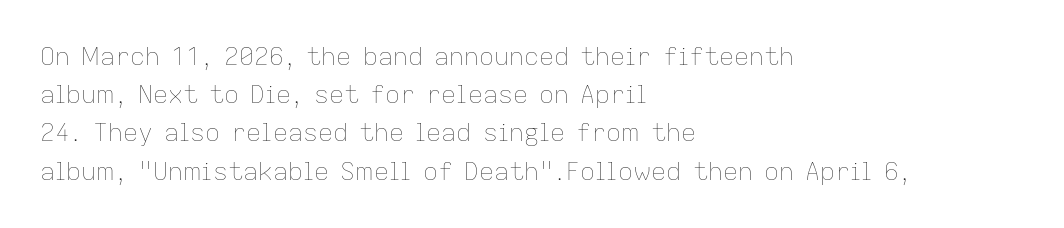
Q: Is the text bold? A: No.
Q: Is the text italic (slanted)? A: No, it is upright.
Q: Is the text underlined? A: No.
Q: How is the paragraph aligned? A: Left-aligned.
Q: Is the spacing between letters normal or unusually wide? A: Normal.
Q: Is the spacing between lines tight, normal or loose? A: Normal.
